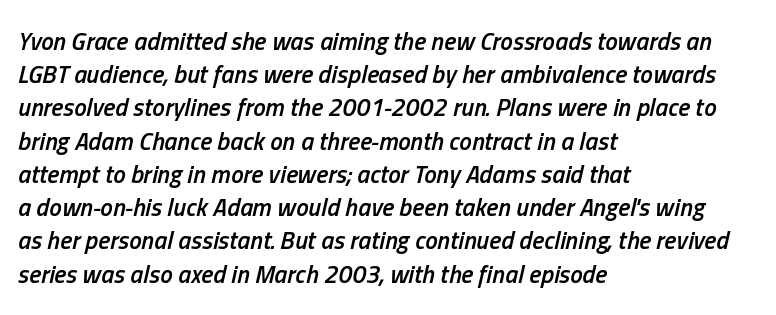
Q: Is the text bold? A: Semi-bold.
Q: Is the text italic (slanted)? A: Yes, it leans right by about 13 degrees.
Q: Is the text underlined? A: No.
Q: How is the paragraph aligned? A: Left-aligned.
Q: Is the spacing between letters normal or unusually wide? A: Normal.
Q: Is the spacing between lines tight, normal or loose? A: Normal.
